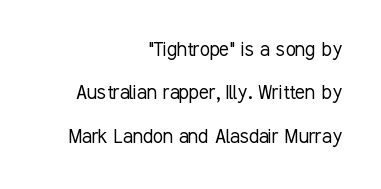
Q: Is the text bold? A: No.
Q: Is the text italic (slanted)? A: No, it is upright.
Q: Is the text underlined? A: No.
Q: How is the paragraph aligned? A: Right-aligned.
Q: Is the spacing between letters normal or unusually wide? A: Normal.
